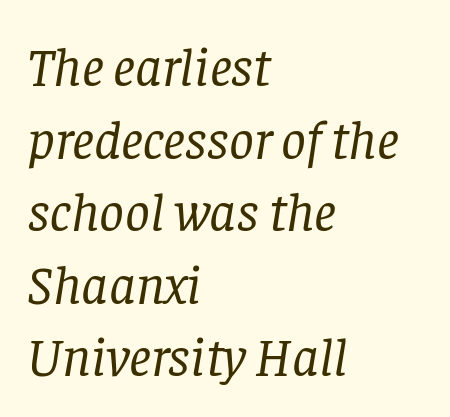
You can tell it's italic because the verticals aren't actually vertical. Is this a fixed-width face? No — the glyphs have proportional, varying widths. A classic flush-left, rag-right setting is used for this passage. Small tapered or slab feet sit at the stroke ends, so this counts as serif. Regular leading.
